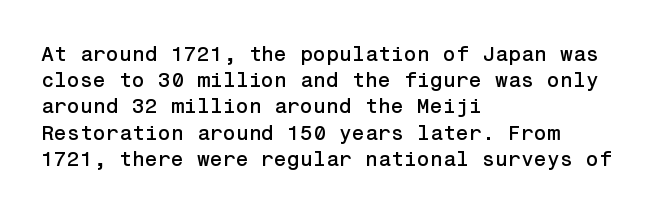
A typesetter would call this leading conventional body-copy spacing. Upright lettering throughout. This rendering uses left alignment, leaving the right contour irregular. The letterforms sit shoulder to shoulder at normal distance. Decoration check: the copy has no underline.
